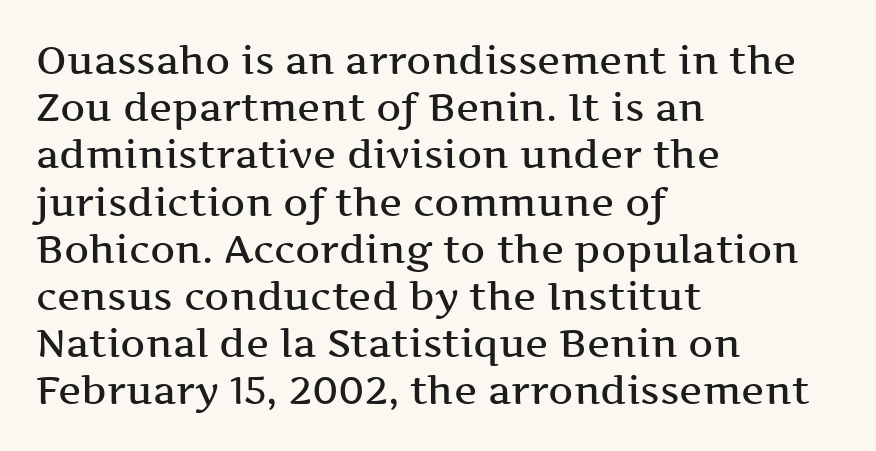
Q: Is the text bold? A: Semi-bold.
Q: Is the text italic (slanted)? A: No, it is upright.
Q: Is the typeface a serif or a sans-serif typeface? A: Serif.
Q: Is the text underlined? A: No.
Q: How is the paragraph aligned? A: Left-aligned.
Q: Is the spacing between letters normal or unusually wide? A: Normal.
Q: Width (condensed, normal, or wide)? A: Wide.
Q: Stroke contrast? A: Medium.
Q: x-height? A: Medium.
Q: Monospaced? A: No.
